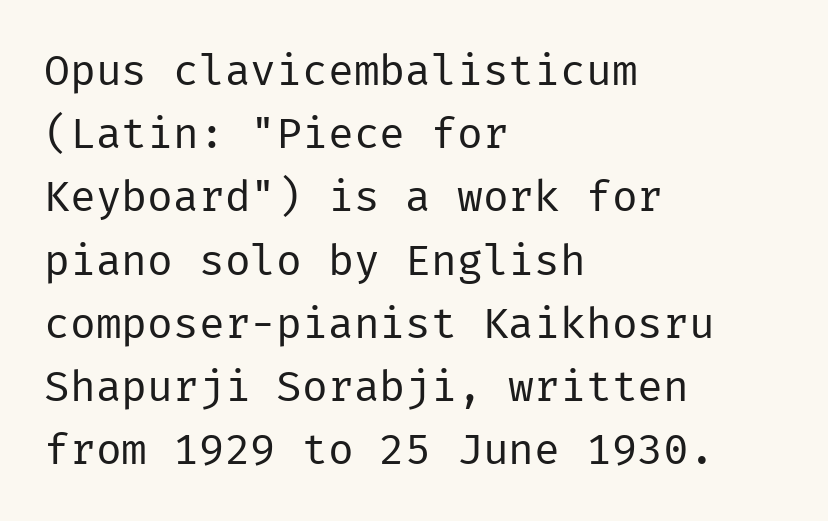
{"serif": "no", "italic": "no", "bold": "no", "weight": "regular", "width": "normal", "stroke_contrast": "low", "x_height": "medium", "underline": "no", "align": "left", "line_spacing": "normal", "line_spacing_ratio": 1.47, "letter_spacing": "normal", "letter_spacing_em": 0.0, "glyph_px": 43}
